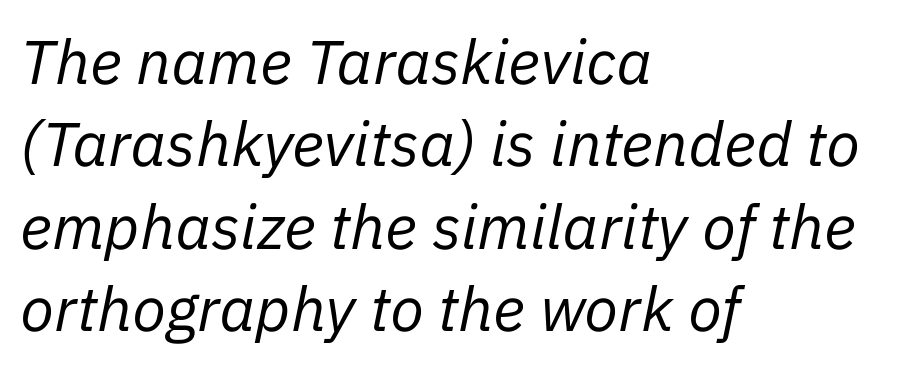
Q: Is the text bold? A: No.
Q: Is the text italic (slanted)? A: Yes, it leans right by about 11 degrees.
Q: Is the text underlined? A: No.
Q: How is the paragraph aligned? A: Left-aligned.
Q: Is the spacing between letters normal or unusually wide? A: Normal.
Q: Is the spacing between lines tight, normal or loose? A: Normal.
Q: Width (condensed, normal, or wide)? A: Normal.
Q: Stroke contrast? A: Low.
Q: x-height? A: Medium.
Q: Monospaced? A: No.
